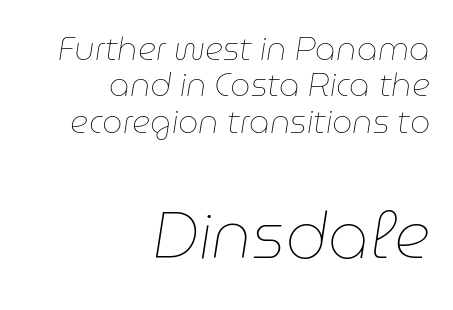
{"italic": "yes", "lean": "right", "slant_degrees": 9, "bold": "no", "weight": "thin", "width": "normal", "stroke_contrast": "low", "x_height": "medium", "monospaced": "no", "underline": "no", "align": "right", "line_spacing": "tight", "line_spacing_ratio": 1.14, "letter_spacing": "normal", "letter_spacing_em": 0.0, "larger_block": "second", "size_ratio": 2.0, "glyph_px": 64}
